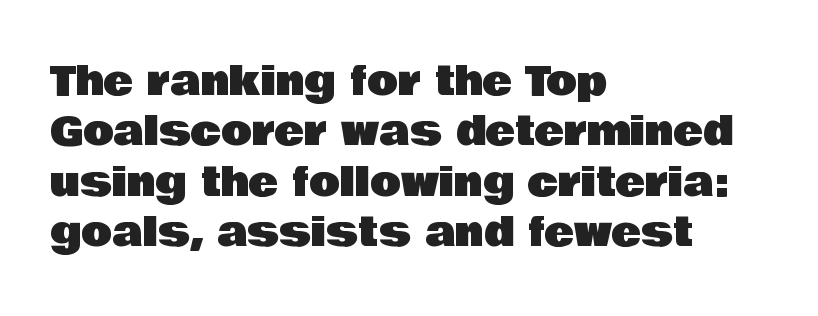
Inter-character spacing is left at the font's built-in metrics. Check under the words: just untouched page. Leading matches the norm, producing a regular column. The characters display no serif detailing; their extremities are plain. This sample uses an upright cut, with every glyph sitting square on the baseline.
